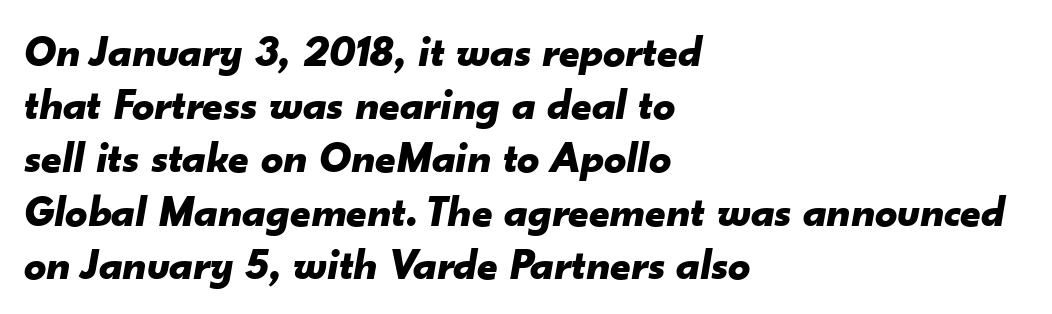
The image shows 44 px bold type, italic (leaning right); set left-aligned, line spacing 1.21x, normal letter spacing, not underlined; low stroke contrast and a small x-height.
